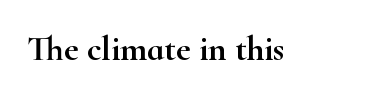
{"serif": "yes", "italic": "no", "width": "wide", "stroke_contrast": "high", "x_height": "small", "monospaced": "no", "underline": "no", "letter_spacing": "normal", "letter_spacing_em": 0.0, "glyph_px": 35}
